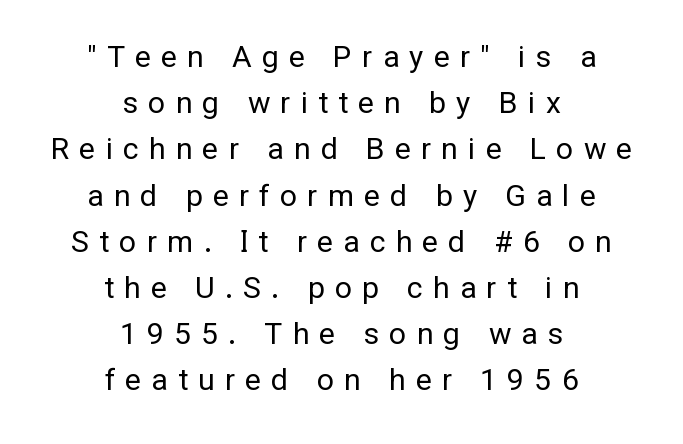
The image shows 30 px regular-weight sans-serif type, upright; set centered, normal line spacing (1.54x), unusually wide letter spacing (+0.34 em), not underlined; low stroke contrast and a medium x-height.
